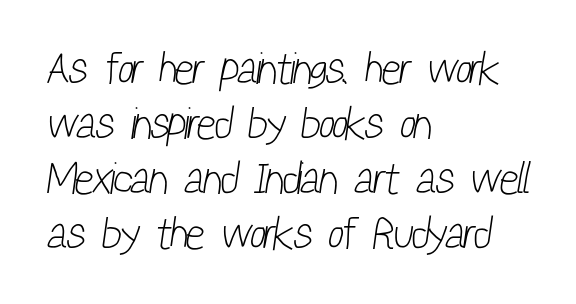
The image shows 45 px light, condensed sans-serif type; set left-aligned, line spacing 1.22x, normal letter spacing, not underlined; low stroke contrast and a medium x-height.
